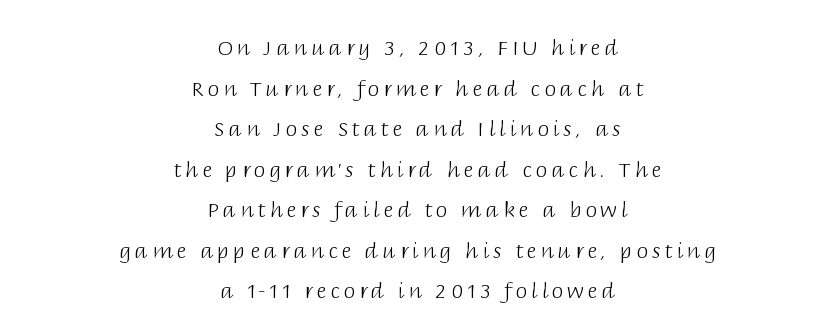
Q: Is the text bold? A: No.
Q: Is the text italic (slanted)? A: No, it is upright.
Q: Is the text underlined? A: No.
Q: How is the paragraph aligned? A: Centered.
Q: Is the spacing between lines tight, normal or loose? A: Loose.
